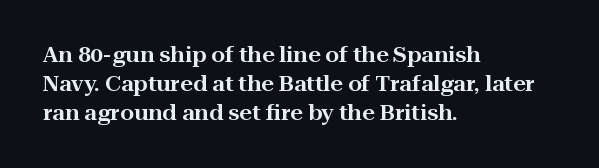
The image shows 20 px text type, upright; set left-aligned, normal line spacing (1.44x), normal letter spacing, not underlined.
